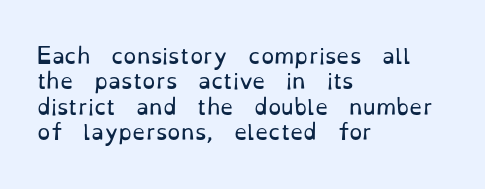
The image shows 21 px text type, upright; set left-aligned, line spacing 1.21x, normal letter spacing, not underlined.
